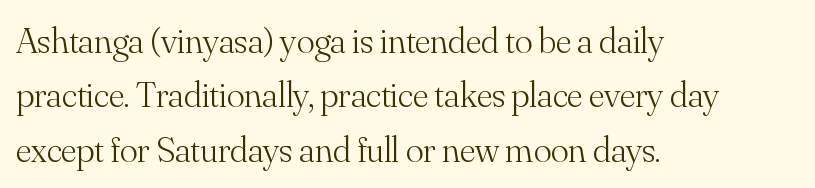
Q: Is the text bold? A: No.
Q: Is the text italic (slanted)? A: No, it is upright.
Q: Is the typeface a serif or a sans-serif typeface? A: Serif.
Q: Is the text underlined? A: No.
Q: How is the paragraph aligned? A: Left-aligned.
Q: Is the spacing between letters normal or unusually wide? A: Normal.
Q: Is the spacing between lines tight, normal or loose? A: Normal.
Q: Width (condensed, normal, or wide)? A: Normal.
Q: Stroke contrast? A: Medium.
Q: x-height? A: Small.
Q: Monospaced? A: No.
